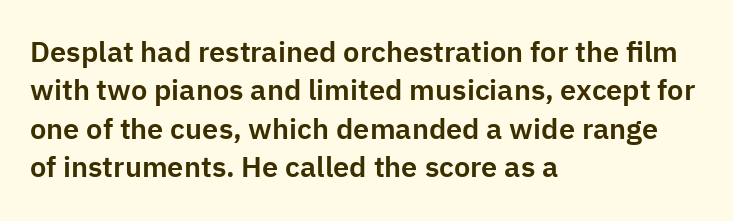
The image shows 29 px sans-serif type, upright; set left-aligned, normal line spacing (1.32x), normal letter spacing, not underlined; low stroke contrast and a medium x-height.
